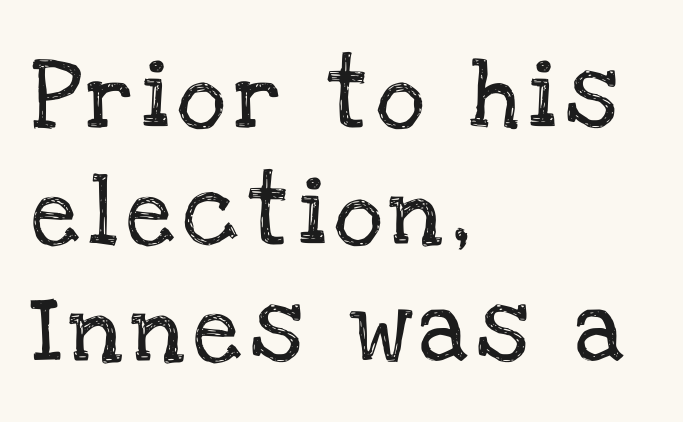
The image shows 68 px serif type, upright; set left-aligned, line spacing 1.72x, not underlined; low stroke contrast and a large x-height.
